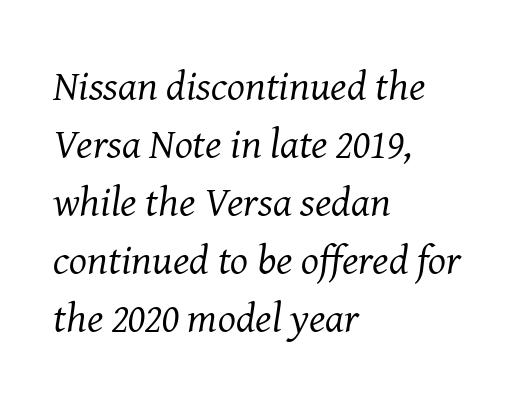
These lines are set flush left with a ragged right edge. Heaviness? Minimal to ordinary, like unemphasized prose. The text carries the slant typical of an italic or oblique font. The rendering keeps characters at their native spacing. The line-height multiplier appears to be the usual default. The characters display serif detailing at their extremities.
